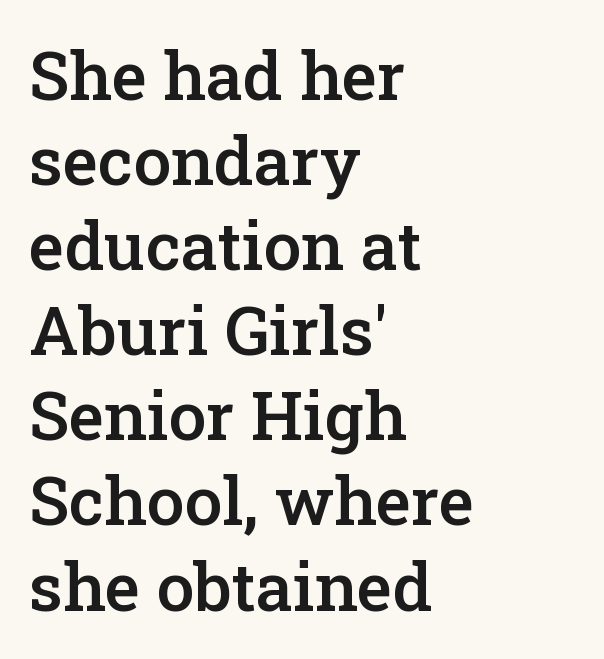
Style check: upright. Notice the strokes are somewhat thickened but not fully heavy: this is a semibold. The line texture is even and compact thanks to regular tracking. Caption: multi-line text, flush left, ragged right. Varying glyph widths throughout — classic text-font behaviour. Decoration check: the copy has no underline.
